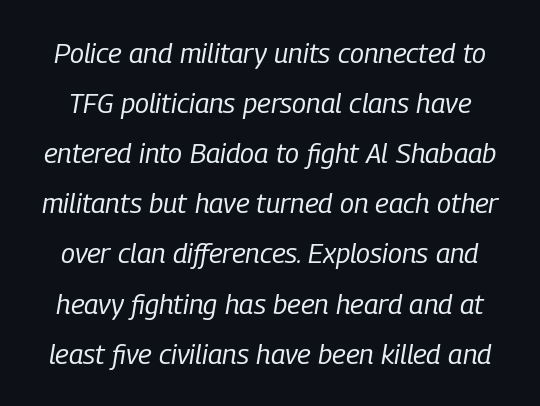
You could call the tracking neutral — neither tight nor loose. Unbolded letterforms with no extra heft. Spacing verdict: proportional, widths tailored to each character. Tall strokes in this sample are angled rather than plumb. Plain, unruled lines of type.
